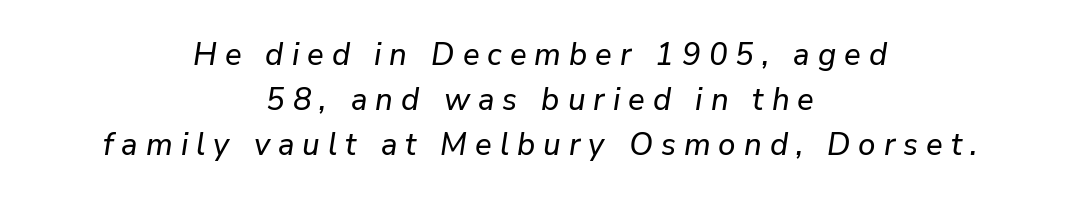
Does extra space separate the letters? Yes, quite a lot of it. Anything drawn beneath the words? Only blank space. The block of text has a typical density, with ordinary space between rows. Reading down the block, each line starts at a different indent, mirrored at its end. An italicized treatment has been applied to the whole sample. Proportional: the letters do not fall into vertical columns.
